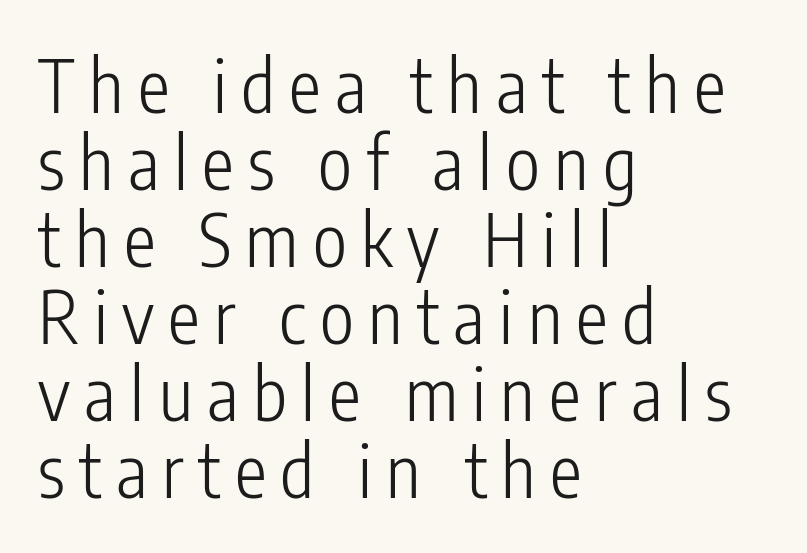
The image shows 72 px light, condensed sans-serif type, upright; set left-aligned, tight line spacing (1.07x), unusually wide letter spacing (+0.2 em), not underlined; low stroke contrast and a medium x-height.
